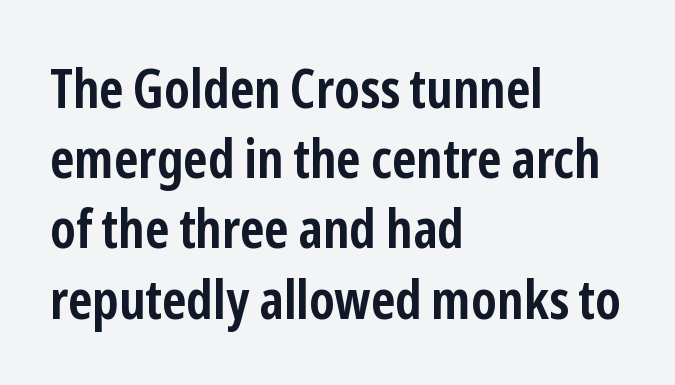
The image shows 54 px semibold, condensed sans-serif type, upright; set left-aligned, normal line spacing (1.3x), normal letter spacing, not underlined; low stroke contrast and a medium x-height.
